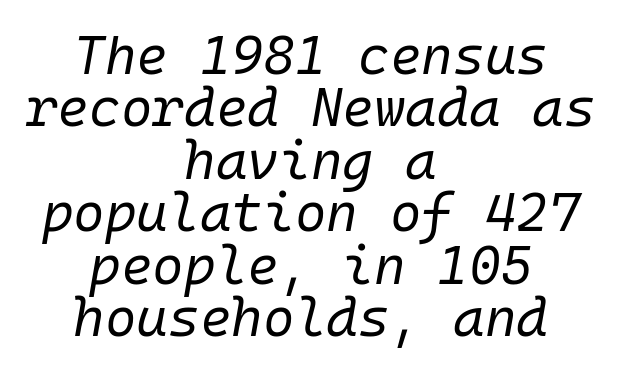
Here the glyphs are tracked normally, forming tight word shapes. Every character here occupies the same horizontal width, giving the sample a typewriter-like rhythm. These lines stack symmetrically, like a column narrowing and widening about its center. The face looks like a standard text weight, possibly lighter.
